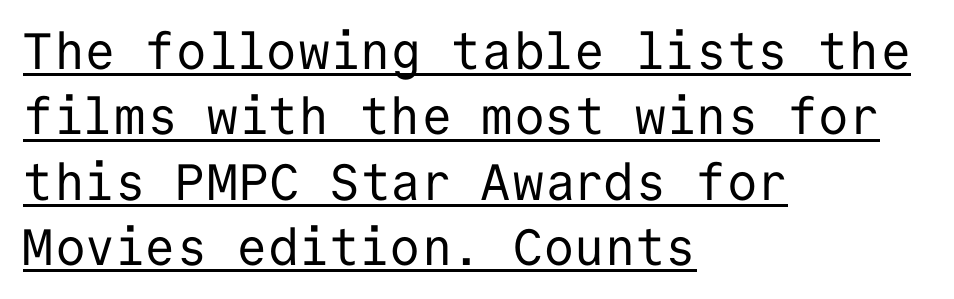
{"serif": "no", "italic": "no", "bold": "no", "weight": "regular", "width": "normal", "stroke_contrast": "low", "x_height": "medium", "monospaced": "yes", "underline": "yes", "align": "left", "line_spacing": "normal", "line_spacing_ratio": 1.28, "letter_spacing": "normal", "letter_spacing_em": 0.0, "glyph_px": 51}
